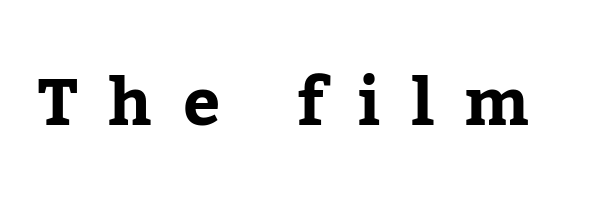
The image shows 66 px bold serif type, upright; set unusually wide letter spacing (+0.46 em), not underlined; low stroke contrast and a medium x-height.
